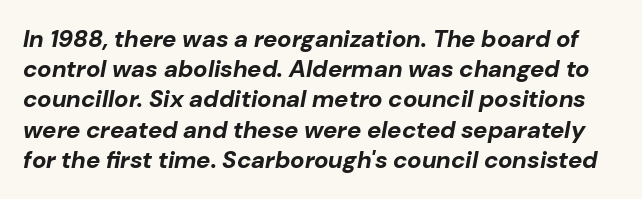
The image shows 24 px bold type, italic (leaning right); set normal line spacing (1.26x), normal letter spacing, not underlined.
